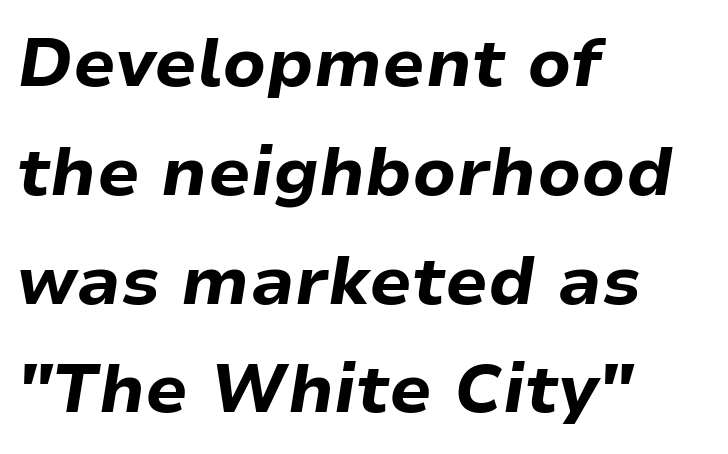
Q: Is the text bold? A: Yes.
Q: Is the text italic (slanted)? A: Yes, it leans right by about 9 degrees.
Q: Is the text underlined? A: No.
Q: How is the paragraph aligned? A: Left-aligned.
Q: Is the spacing between letters normal or unusually wide? A: Normal.
Q: Is the spacing between lines tight, normal or loose? A: Normal.
Q: Width (condensed, normal, or wide)? A: Normal.
Q: Stroke contrast? A: Low.
Q: x-height? A: Medium.
Q: Monospaced? A: No.
